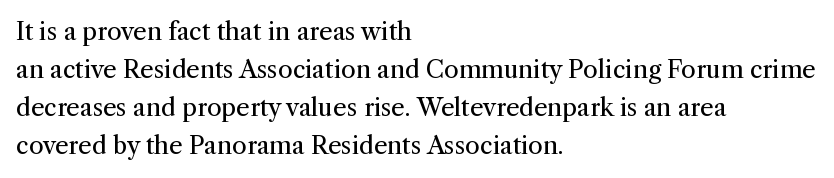
Is there much room between lines? A standard amount, neither cramped nor airy. A roman cut, with each character standing at attention. How are the letters spaced? Ordinarily, with no added tracking. This rendering features lettering with no underline. The paragraph shown leans on its left margin. The weight tops out at a normal text grade.
